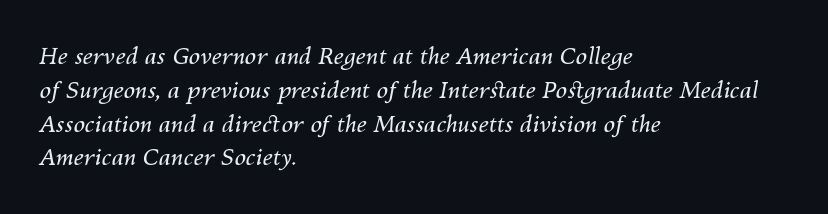
Q: Is the text bold? A: No.
Q: Is the text italic (slanted)? A: Yes, it leans right by about 10 degrees.
Q: Is the text underlined? A: No.
Q: How is the paragraph aligned? A: Left-aligned.
Q: Is the spacing between letters normal or unusually wide? A: Normal.
Q: Is the spacing between lines tight, normal or loose? A: Normal.
